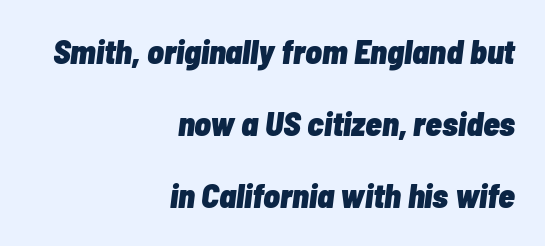
Q: Is the text bold? A: Yes.
Q: Is the text italic (slanted)? A: Yes, it leans right by about 7 degrees.
Q: Is the text underlined? A: No.
Q: How is the paragraph aligned? A: Right-aligned.
Q: Is the spacing between letters normal or unusually wide? A: Normal.
Q: Is the spacing between lines tight, normal or loose? A: Loose.
Q: Width (condensed, normal, or wide)? A: Condensed.
Q: Stroke contrast? A: Low.
Q: x-height? A: Medium.
Q: Monospaced? A: No.
